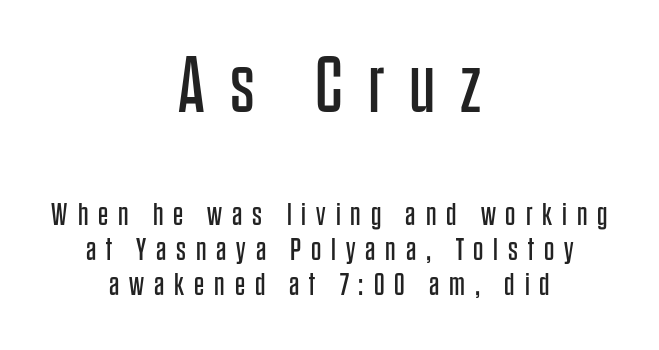
Q: Is the text bold? A: No.
Q: Is the text italic (slanted)? A: No, it is upright.
Q: Is the typeface a serif or a sans-serif typeface? A: Sans-serif.
Q: Is the text underlined? A: No.
Q: How is the paragraph aligned? A: Centered.
Q: Is the spacing between letters normal or unusually wide? A: Unusually wide.
Q: Is the spacing between lines tight, normal or loose? A: Tight.
Q: Which block of text is set in a larger size, the first (top) or the second (bottom)? A: The first (top) one.
Q: Width (condensed, normal, or wide)? A: Condensed.
Q: Stroke contrast? A: Low.
Q: x-height? A: Large.
Q: Monospaced? A: No.
